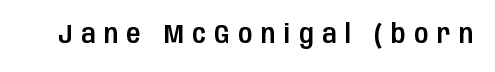
The letters stand upright; this is a roman face. How are the letters spaced? Widely, with obvious added tracking. Type without underlining.
